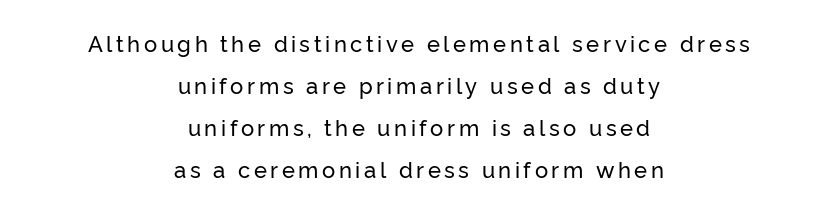
Both edges are ragged and mirror each other, which tells us the setting is centered. The letters stand straight up with perfectly vertical stems. Leading: increased. Descender tails drop into unmarked territory.
